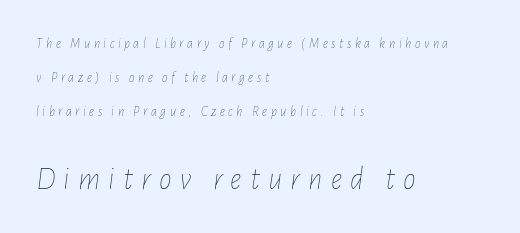
{"italic": "yes", "lean": "right", "slant_degrees": 7, "bold": "no", "weight": "thin", "width": "condensed", "stroke_contrast": "low", "x_height": "medium", "monospaced": "no", "underline": "no", "align": "left", "line_spacing": "loose", "line_spacing_ratio": 2.42, "letter_spacing": "wide", "letter_spacing_em": 0.25, "larger_block": "second", "size_ratio": 2.29, "glyph_px": 32}
